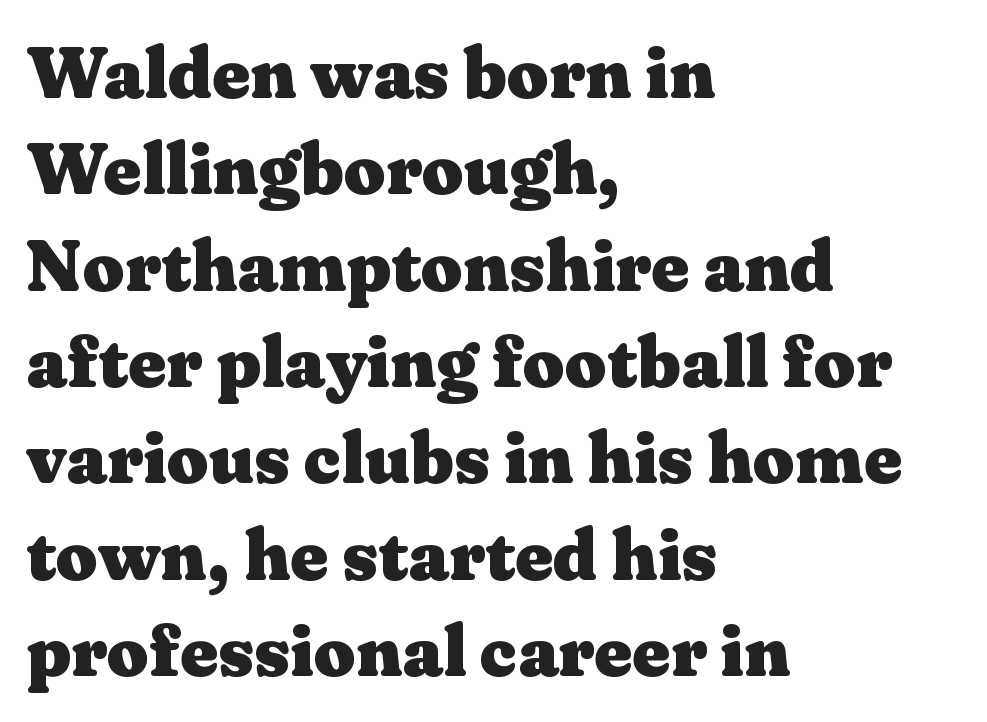
{"serif": "yes", "italic": "no", "bold": "yes", "weight": "heavy", "width": "wide", "stroke_contrast": "medium", "x_height": "medium", "monospaced": "no", "underline": "no", "align": "left", "line_spacing": "normal", "line_spacing_ratio": 1.32, "letter_spacing": "normal", "letter_spacing_em": 0.0, "glyph_px": 73}
